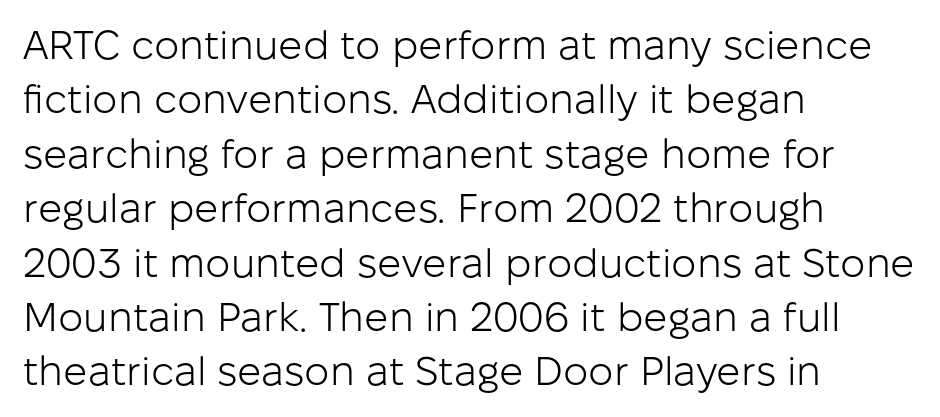
{"serif": "no", "italic": "no", "bold": "no", "weight": "light", "width": "normal", "stroke_contrast": "low", "x_height": "medium", "monospaced": "no", "underline": "no", "align": "left", "line_spacing": "normal", "line_spacing_ratio": 1.36, "letter_spacing": "normal", "letter_spacing_em": 0.0, "glyph_px": 40}
